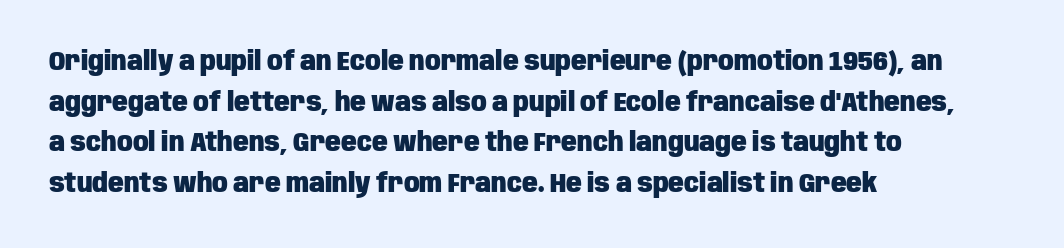
The image shows 26 px bold type, upright; set left-aligned, normal line spacing (1.56x), normal letter spacing, not underlined.
